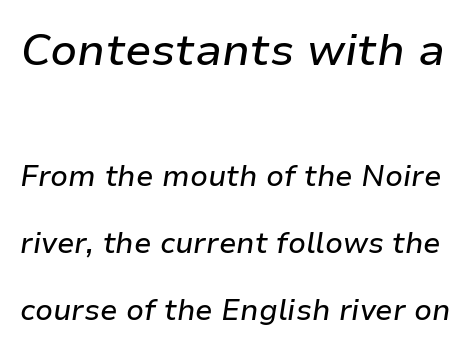
Q: Is the text italic (slanted)? A: Yes, it leans right by about 9 degrees.
Q: Is the text underlined? A: No.
Q: Is the spacing between letters normal or unusually wide? A: Normal.
Q: Is the spacing between lines tight, normal or loose? A: Loose.
Q: Which block of text is set in a larger size, the first (top) or the second (bottom)? A: The first (top) one.
Q: Width (condensed, normal, or wide)? A: Normal.
Q: Stroke contrast? A: Low.
Q: x-height? A: Medium.
Q: Monospaced? A: No.
